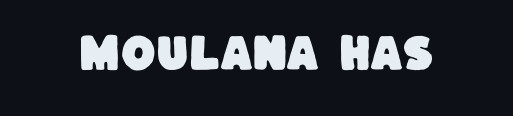
There is no visible air inserted between adjacent glyphs. Looks like regular typesetting: each glyph gets only the width it needs. Underlining? Definitely not there. Font category for this specimen: sans-serif.
